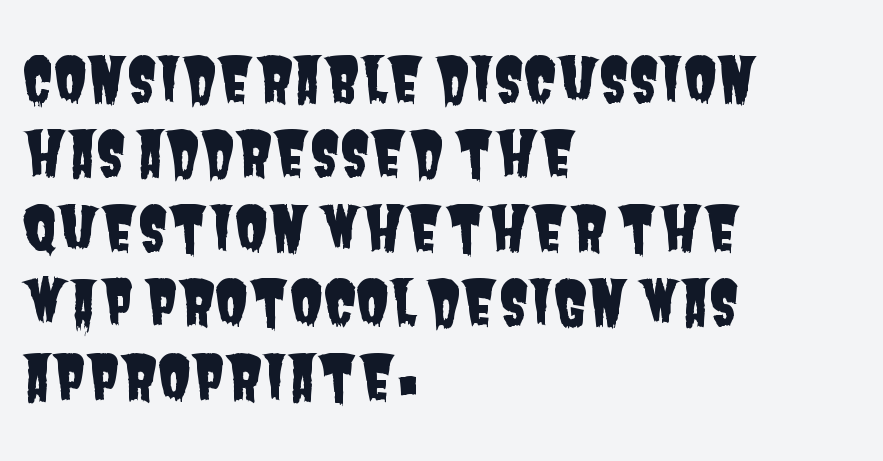
Leftover space on each line is placed entirely after the last word. The letters advance in unequal steps, a hallmark of proportional type. The passage shown is not underscored anywhere. What stands out about the letter spacing? Nothing — it is the standard amount. Are there feet on the stems? There aren't — it's a sans.
